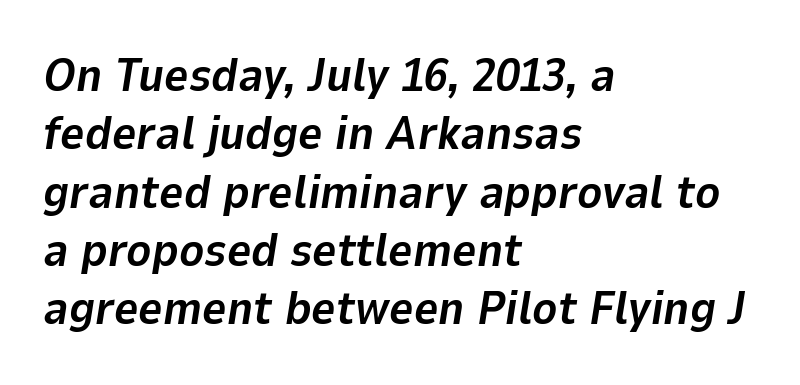
Q: Is the text bold? A: Yes.
Q: Is the text italic (slanted)? A: Yes, it leans right by about 9 degrees.
Q: Is the text underlined? A: No.
Q: How is the paragraph aligned? A: Left-aligned.
Q: Is the spacing between letters normal or unusually wide? A: Normal.
Q: Width (condensed, normal, or wide)? A: Normal.
Q: Stroke contrast? A: Low.
Q: x-height? A: Medium.
Q: Monospaced? A: No.
